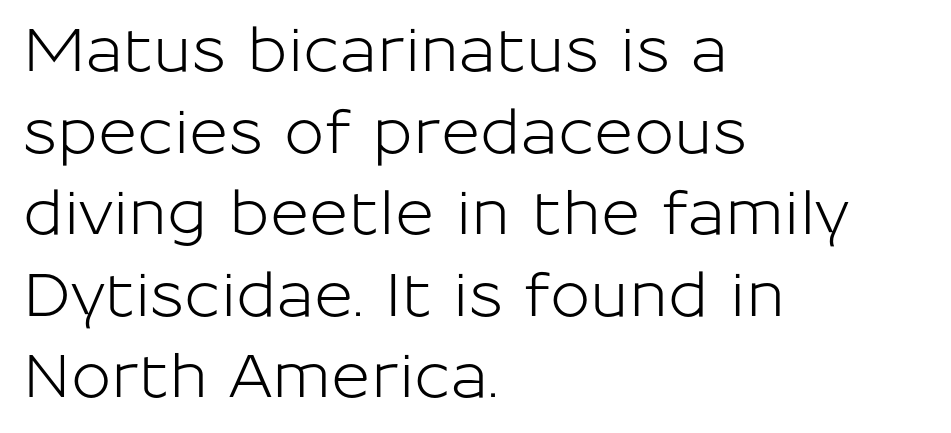
Q: Is the text italic (slanted)? A: No, it is upright.
Q: Is the typeface a serif or a sans-serif typeface? A: Sans-serif.
Q: Is the text underlined? A: No.
Q: How is the paragraph aligned? A: Left-aligned.
Q: Is the spacing between letters normal or unusually wide? A: Normal.
Q: Is the spacing between lines tight, normal or loose? A: Normal.
Q: Width (condensed, normal, or wide)? A: Normal.
Q: Stroke contrast? A: Low.
Q: x-height? A: Medium.
Q: Monospaced? A: No.
